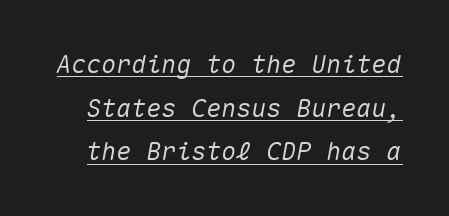
{"italic": "yes", "lean": "right", "slant_degrees": 10, "underline": "yes", "line_spacing_ratio": 1.75, "letter_spacing": "normal", "letter_spacing_em": 0.0, "glyph_px": 25}
